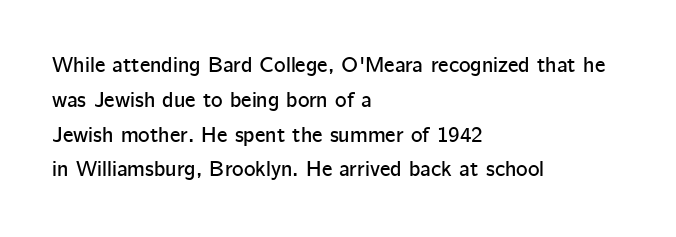
The image shows 22 px text type, upright; set left-aligned, normal line spacing (1.58x), normal letter spacing, not underlined.
